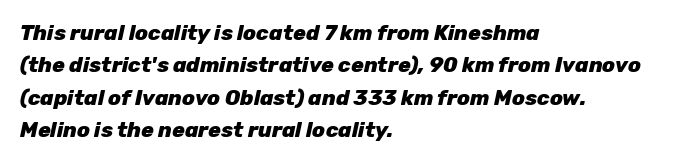
Q: Is the text bold? A: Yes.
Q: Is the text italic (slanted)? A: Yes, it leans right by about 12 degrees.
Q: Is the text underlined? A: No.
Q: How is the paragraph aligned? A: Left-aligned.
Q: Is the spacing between letters normal or unusually wide? A: Normal.
Q: Is the spacing between lines tight, normal or loose? A: Normal.
